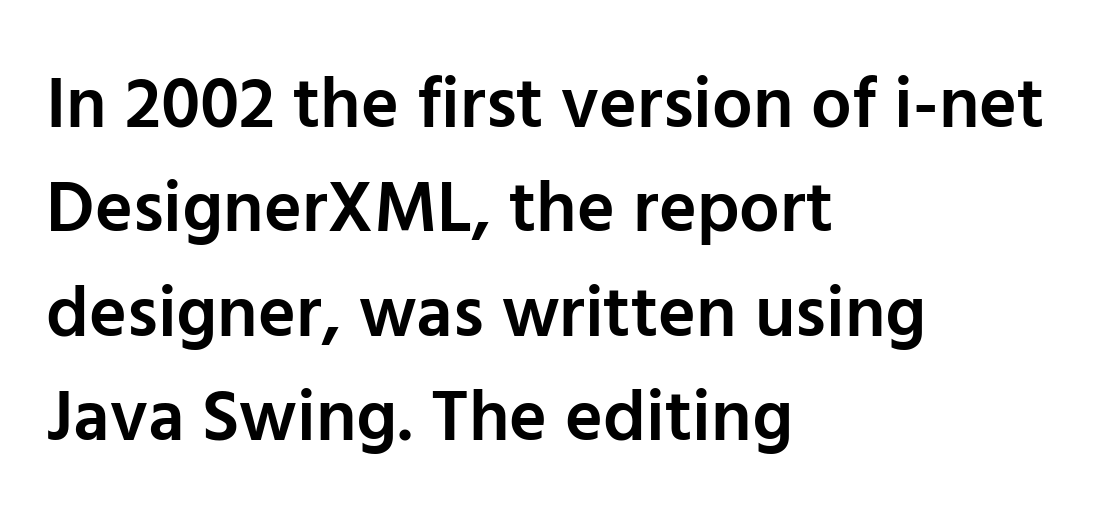
Do the letters lean? They stand straight. The face used here is rendered with its standard letterfit. Each row of text sits above clean, open space. Do the characters align in a grid? No, the font is proportional.
